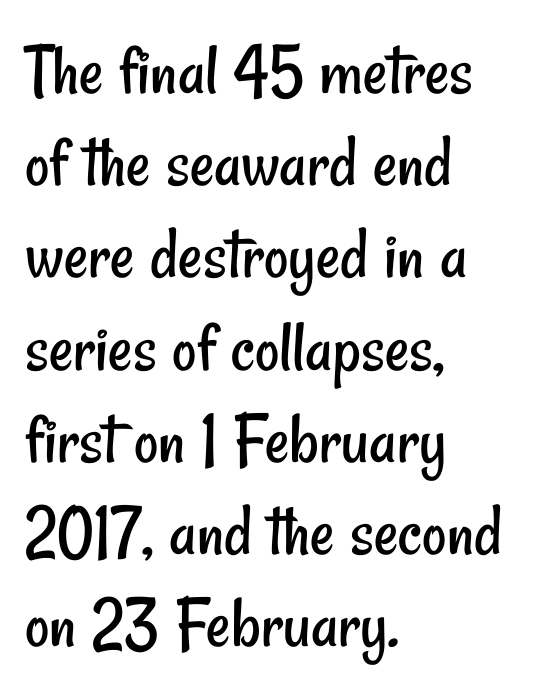
{"serif": "no", "bold": "no", "weight": "regular", "width": "condensed", "stroke_contrast": "low", "x_height": "small", "monospaced": "no", "underline": "no", "align": "left", "line_spacing_ratio": 1.23, "letter_spacing": "normal", "letter_spacing_em": 0.0, "glyph_px": 75}
